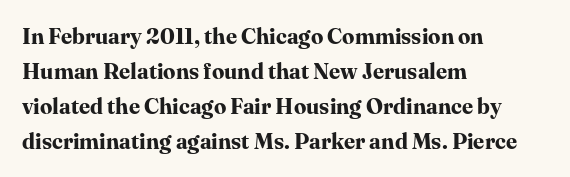
Horizontal bands of white between lines are of average thickness. The rendering keeps characters at their native spacing. Line beginnings align vertically; line endings do not. The font is running at its bold setting. No italicization has been applied; the sample stays upright.
